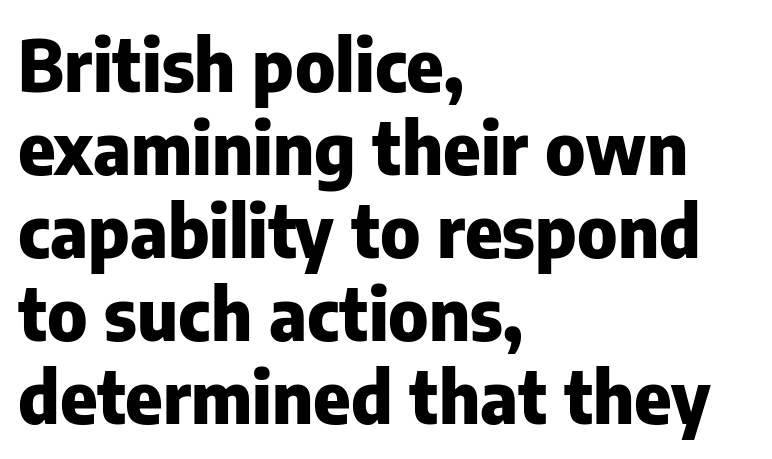
Q: Is the text bold? A: Yes.
Q: Is the text italic (slanted)? A: No, it is upright.
Q: Is the typeface a serif or a sans-serif typeface? A: Sans-serif.
Q: Is the text underlined? A: No.
Q: How is the paragraph aligned? A: Left-aligned.
Q: Is the spacing between letters normal or unusually wide? A: Normal.
Q: Width (condensed, normal, or wide)? A: Normal.
Q: Stroke contrast? A: Low.
Q: x-height? A: Medium.
Q: Monospaced? A: No.
